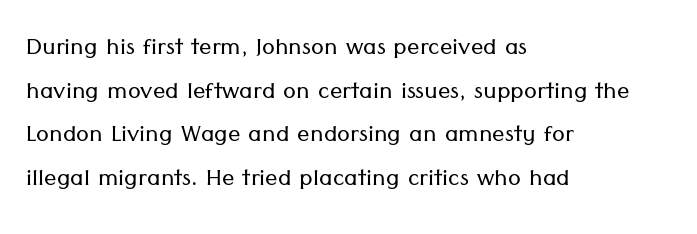
Q: Is the text bold? A: No.
Q: Is the text italic (slanted)? A: No, it is upright.
Q: Is the typeface a serif or a sans-serif typeface? A: Sans-serif.
Q: Is the text underlined? A: No.
Q: How is the paragraph aligned? A: Left-aligned.
Q: Is the spacing between letters normal or unusually wide? A: Normal.
Q: Is the spacing between lines tight, normal or loose? A: Normal.
Q: Width (condensed, normal, or wide)? A: Normal.
Q: Stroke contrast? A: Low.
Q: x-height? A: Medium.
Q: Monospaced? A: No.
